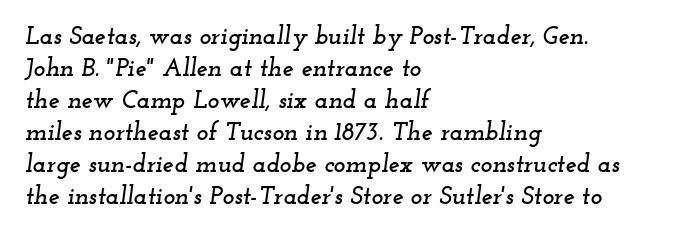
Q: Is the text italic (slanted)? A: Yes, it leans right by about 12 degrees.
Q: Is the text underlined? A: No.
Q: How is the paragraph aligned? A: Left-aligned.
Q: Is the spacing between letters normal or unusually wide? A: Normal.
Q: Is the spacing between lines tight, normal or loose? A: Normal.
